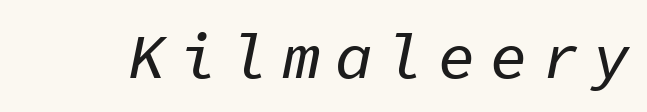
{"italic": "yes", "lean": "right", "slant_degrees": 11, "width": "normal", "stroke_contrast": "low", "x_height": "medium", "monospaced": "yes", "underline": "no", "letter_spacing": "wide", "letter_spacing_em": 0.22, "glyph_px": 63}
